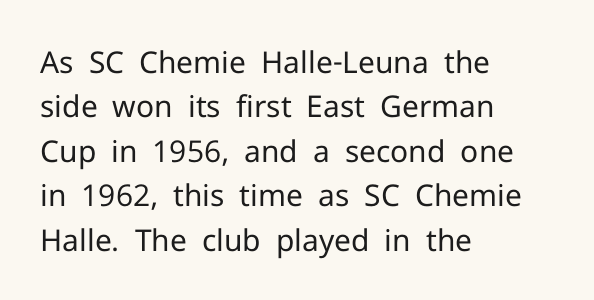
The image shows 30 px regular-weight sans-serif type, upright; set left-aligned, normal line spacing (1.48x), normal letter spacing, not underlined; low stroke contrast and a medium x-height.
